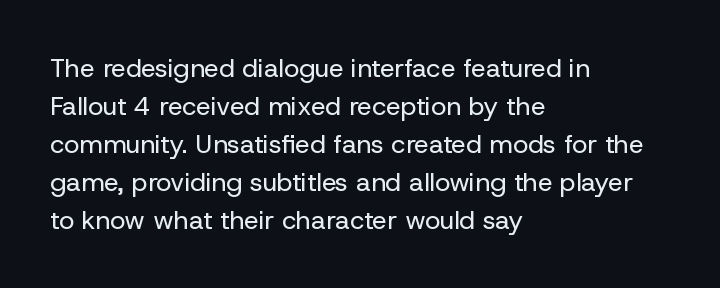
Visually the block forms a straight wall on the left and a jagged coastline on the right. Caption: standard tracking, unaltered. The type sits square on the baseline with zero lean. Weight: not bold — regular or lighter.
